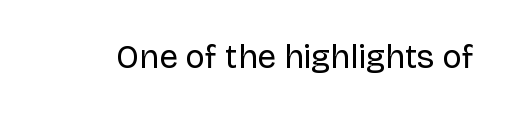
The image shows 33 px regular-weight sans-serif type, upright; set normal letter spacing, not underlined; low stroke contrast and a large x-height.
